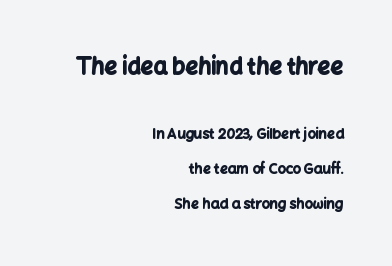
{"italic": "no", "bold": "yes", "underline": "no", "align": "right", "line_spacing": "loose", "line_spacing_ratio": 2.5, "letter_spacing": "normal", "letter_spacing_em": 0.0, "larger_block": "first", "size_ratio": 1.57, "glyph_px": 22}
